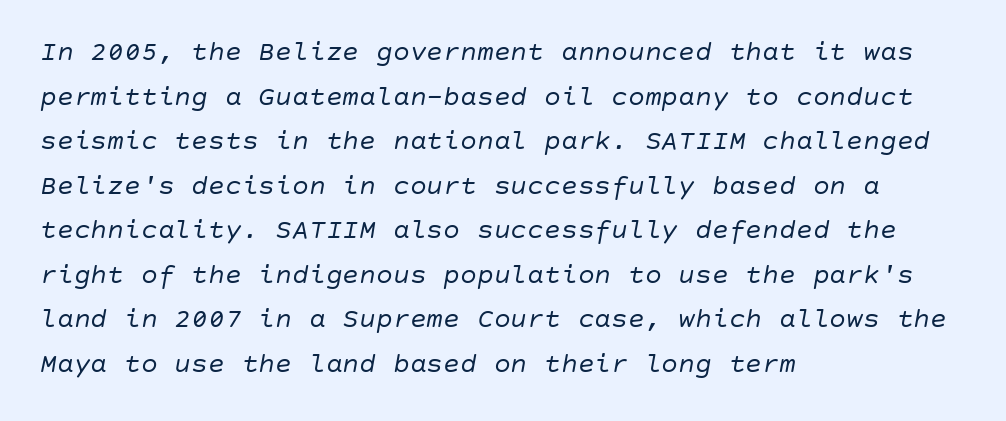
Q: Is the text bold? A: No.
Q: Is the text italic (slanted)? A: Yes, it leans right by about 10 degrees.
Q: Is the text underlined? A: No.
Q: How is the paragraph aligned? A: Left-aligned.
Q: Is the spacing between letters normal or unusually wide? A: Normal.
Q: Is the spacing between lines tight, normal or loose? A: Normal.
Q: Width (condensed, normal, or wide)? A: Normal.
Q: Stroke contrast? A: Low.
Q: x-height? A: Large.
